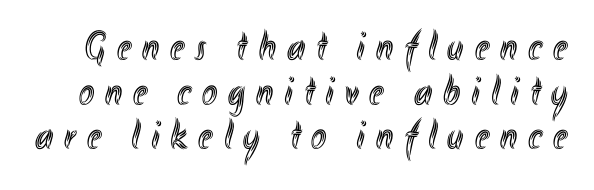
The leading is snug, giving the passage a crowded texture. Spacing between characters has been opened up far beyond the box default. Honestly, there is no underline to notice here at all. Each letter keeps its own natural width here, so spacing adapts to shape.
